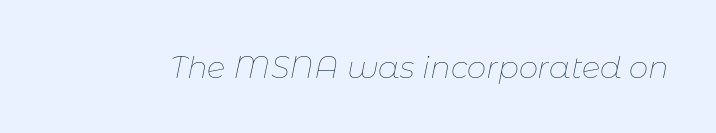
{"italic": "yes", "lean": "right", "slant_degrees": 11, "bold": "no", "weight": "thin", "width": "normal", "stroke_contrast": "low", "x_height": "medium", "monospaced": "no", "underline": "no", "letter_spacing": "normal", "letter_spacing_em": 0.0, "glyph_px": 31}
